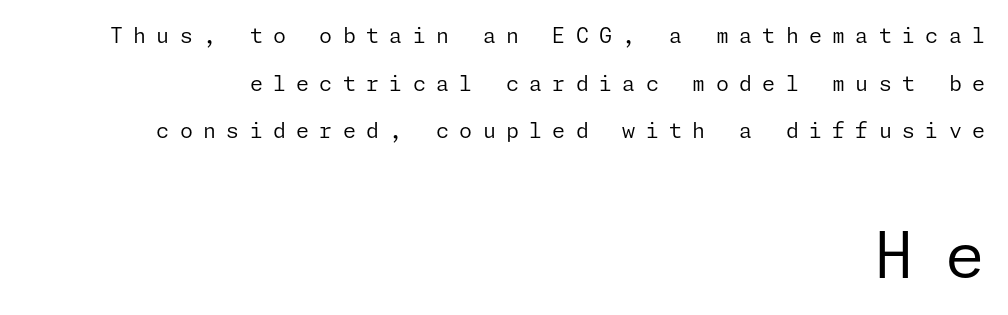
{"serif": "no", "italic": "no", "bold": "no", "weight": "regular", "width": "normal", "stroke_contrast": "low", "x_height": "medium", "underline": "no", "align": "right", "line_spacing": "loose", "line_spacing_ratio": 2.27, "letter_spacing": "wide", "letter_spacing_em": 0.49, "larger_block": "second", "size_ratio": 3.05, "glyph_px": 64}
